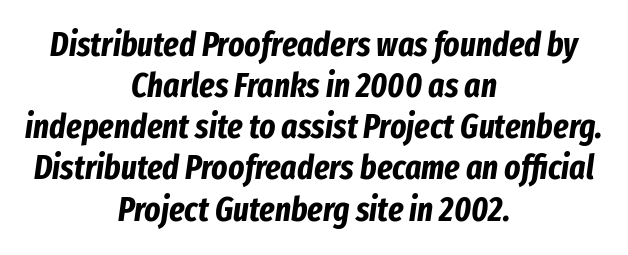
Q: Is the text bold? A: Yes.
Q: Is the text italic (slanted)? A: Yes, it leans right by about 8 degrees.
Q: Is the text underlined? A: No.
Q: How is the paragraph aligned? A: Centered.
Q: Is the spacing between letters normal or unusually wide? A: Normal.
Q: Width (condensed, normal, or wide)? A: Condensed.
Q: Stroke contrast? A: Low.
Q: x-height? A: Medium.
Q: Monospaced? A: No.
